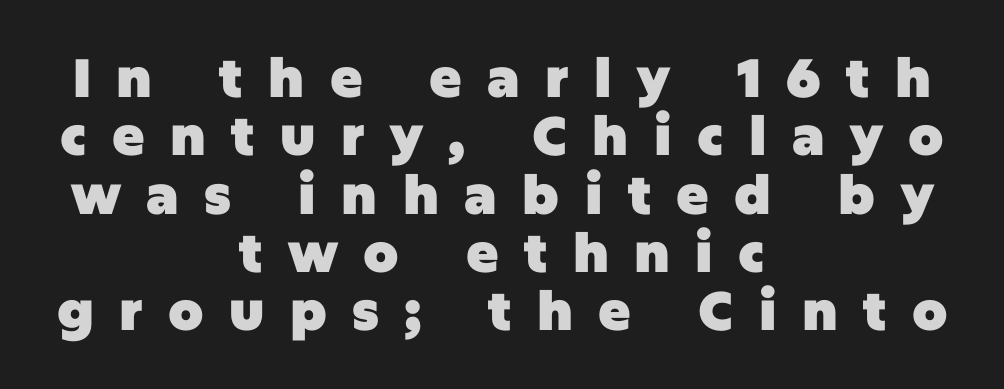
Q: Is the text bold? A: Yes.
Q: Is the text italic (slanted)? A: No, it is upright.
Q: Is the typeface a serif or a sans-serif typeface? A: Sans-serif.
Q: Is the text underlined? A: No.
Q: How is the paragraph aligned? A: Centered.
Q: Is the spacing between letters normal or unusually wide? A: Unusually wide.
Q: Is the spacing between lines tight, normal or loose? A: Tight.
Q: Width (condensed, normal, or wide)? A: Normal.
Q: Stroke contrast? A: Low.
Q: x-height? A: Large.
Q: Monospaced? A: No.
